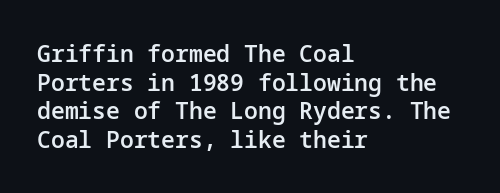
The image shows 23 px text type, upright; set left-aligned, normal line spacing (1.25x), normal letter spacing, not underlined.
